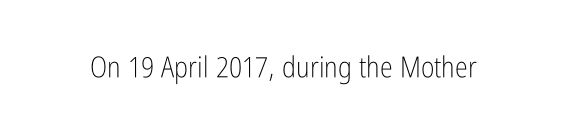
The image shows 29 px light, condensed sans-serif type, upright; set normal letter spacing, not underlined; low stroke contrast and a medium x-height.
